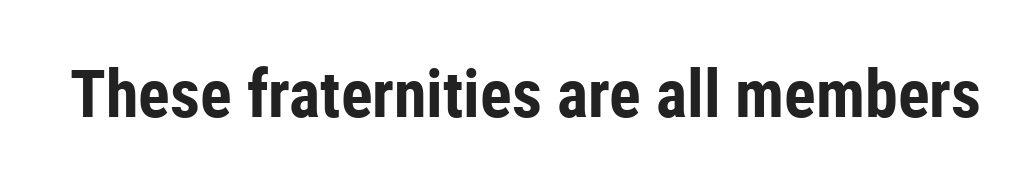
The image shows 66 px bold, condensed sans-serif type, upright; set normal letter spacing, not underlined; low stroke contrast and a medium x-height.
